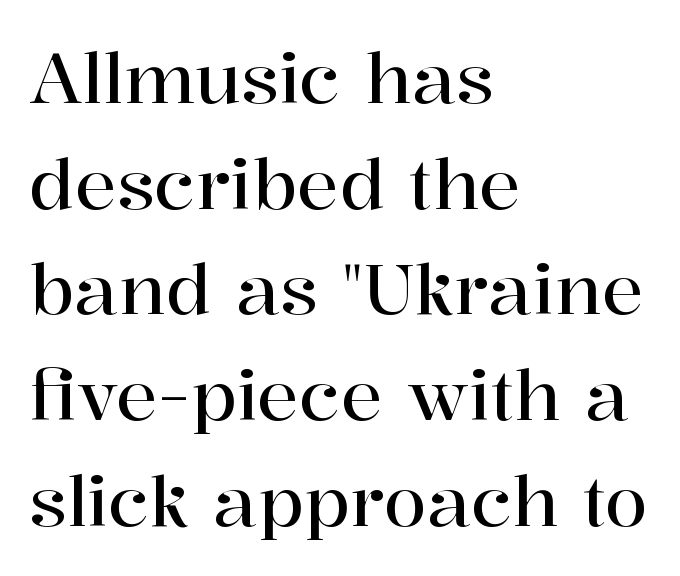
Q: Is the text italic (slanted)? A: No, it is upright.
Q: Is the typeface a serif or a sans-serif typeface? A: Serif.
Q: Is the text underlined? A: No.
Q: How is the paragraph aligned? A: Left-aligned.
Q: Is the spacing between letters normal or unusually wide? A: Normal.
Q: Is the spacing between lines tight, normal or loose? A: Normal.
Q: Width (condensed, normal, or wide)? A: Normal.
Q: Stroke contrast? A: High.
Q: x-height? A: Medium.
Q: Monospaced? A: No.
